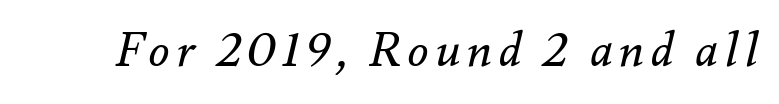
The image shows 48 px regular-weight type, italic (leaning right); set not underlined; medium stroke contrast and a small x-height.
